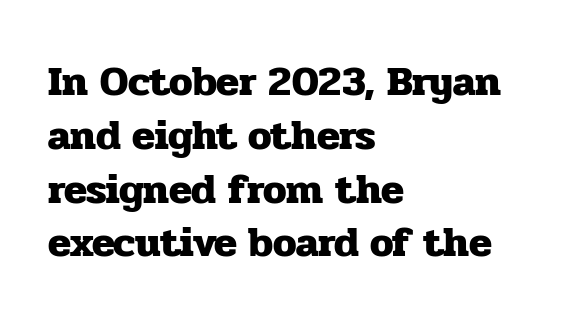
Q: Is the text bold? A: Yes.
Q: Is the text italic (slanted)? A: No, it is upright.
Q: Is the typeface a serif or a sans-serif typeface? A: Serif.
Q: Is the text underlined? A: No.
Q: How is the paragraph aligned? A: Left-aligned.
Q: Is the spacing between letters normal or unusually wide? A: Normal.
Q: Is the spacing between lines tight, normal or loose? A: Normal.
Q: Width (condensed, normal, or wide)? A: Normal.
Q: Stroke contrast? A: Low.
Q: x-height? A: Medium.
Q: Monospaced? A: No.
